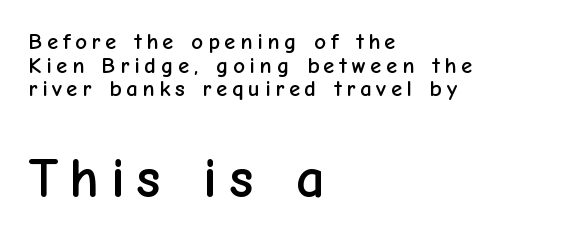
{"serif": "no", "italic": "no", "width": "normal", "stroke_contrast": "low", "x_height": "medium", "monospaced": "no", "underline": "no", "align": "left", "line_spacing": "tight", "line_spacing_ratio": 1.03, "letter_spacing": "wide", "letter_spacing_em": 0.2, "larger_block": "second", "size_ratio": 2.48, "glyph_px": 57}
